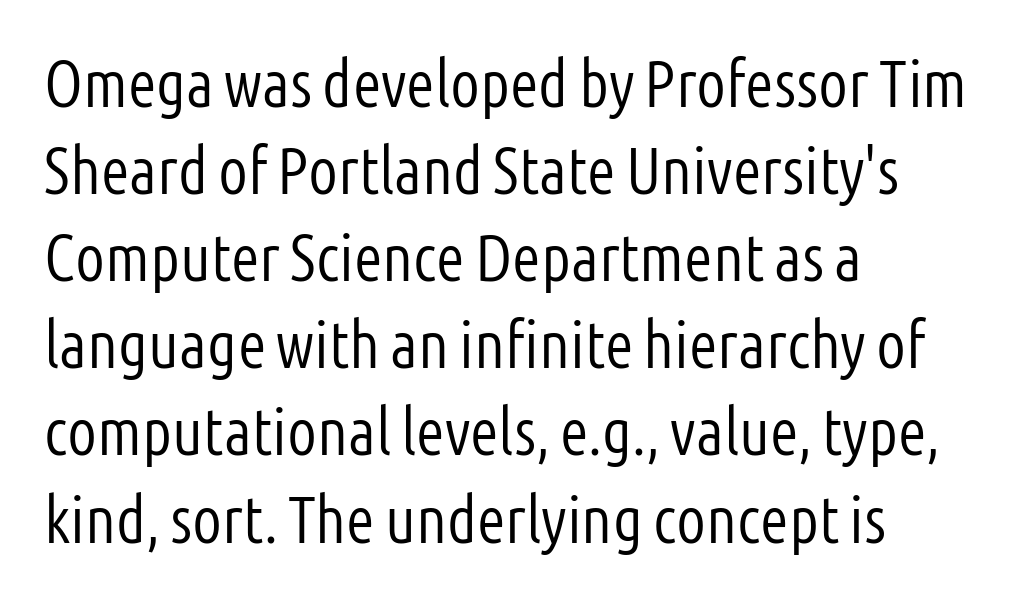
The image shows 66 px light, condensed sans-serif type, upright; set left-aligned, normal line spacing (1.32x), normal letter spacing, not underlined; low stroke contrast and a medium x-height.
